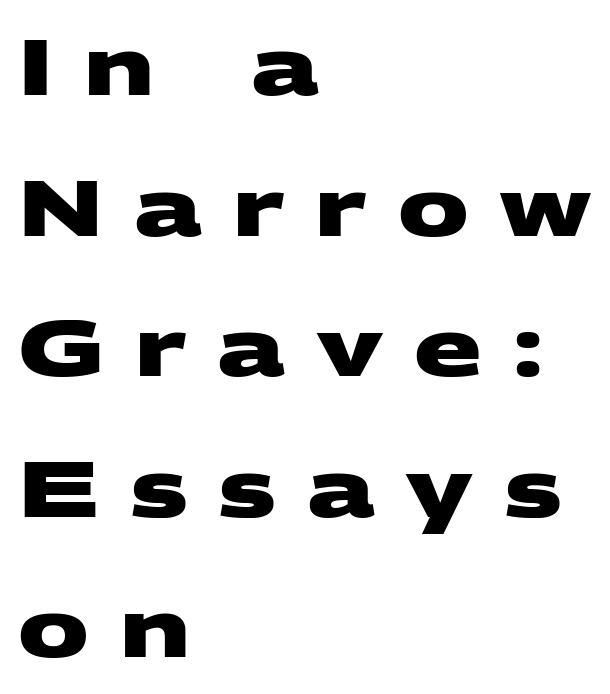
The image shows 79 px heavy, wide sans-serif type; set left-aligned, line spacing 1.78x, unusually wide letter spacing (+0.39 em), not underlined; medium stroke contrast and a large x-height.
